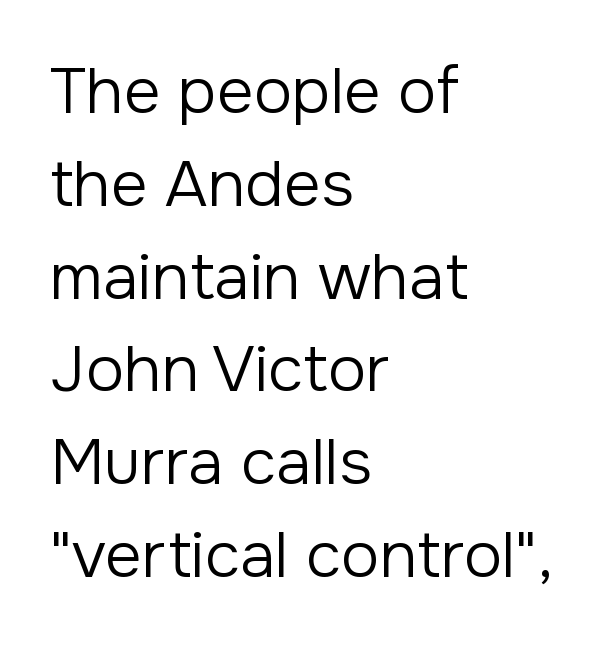
The image shows 64 px regular-weight sans-serif type, upright; set left-aligned, normal line spacing (1.45x), normal letter spacing, not underlined; low stroke contrast and a medium x-height.
